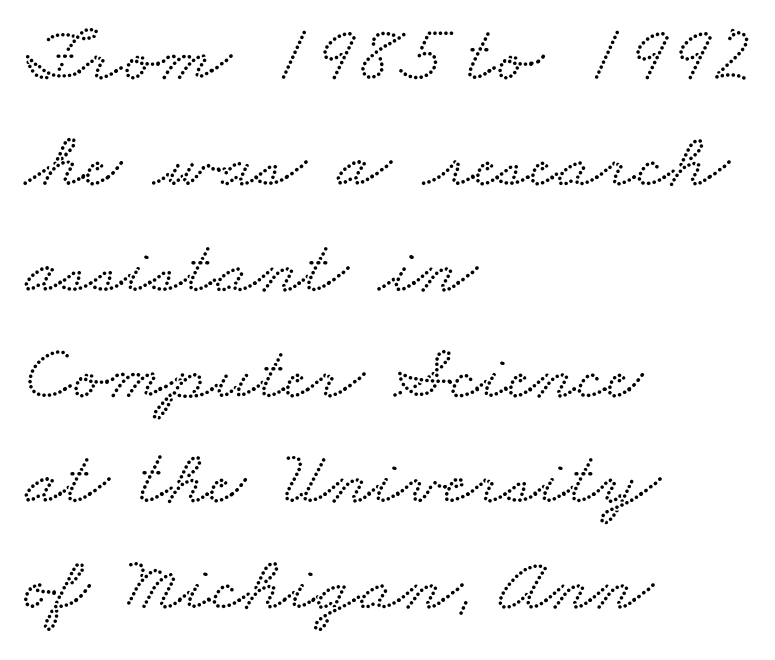
The image shows 79 px wide serif type; set left-aligned, normal line spacing (1.34x), normal letter spacing, not underlined; low stroke contrast and a small x-height.
